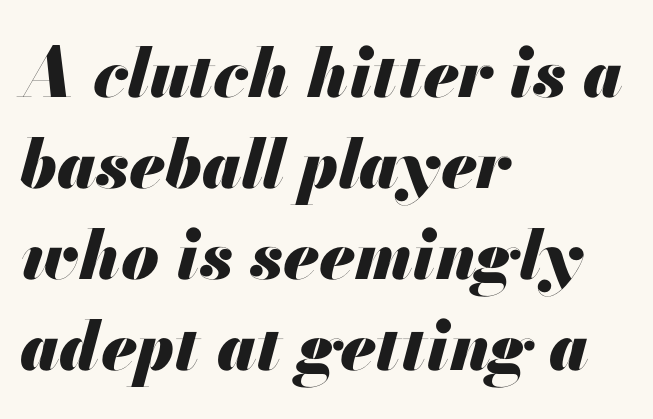
{"italic": "yes", "lean": "right", "slant_degrees": 13, "bold": "yes", "weight": "heavy", "width": "normal", "stroke_contrast": "medium", "x_height": "small", "monospaced": "no", "underline": "no", "align": "left", "line_spacing": "normal", "line_spacing_ratio": 1.34, "letter_spacing": "normal", "letter_spacing_em": 0.0, "glyph_px": 68}
